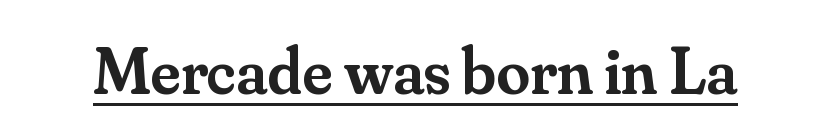
Q: Is the text bold? A: Semi-bold.
Q: Is the text italic (slanted)? A: No, it is upright.
Q: Is the typeface a serif or a sans-serif typeface? A: Serif.
Q: Is the text underlined? A: Yes.
Q: Is the spacing between letters normal or unusually wide? A: Normal.
Q: Width (condensed, normal, or wide)? A: Normal.
Q: Stroke contrast? A: Medium.
Q: x-height? A: Small.
Q: Monospaced? A: No.
